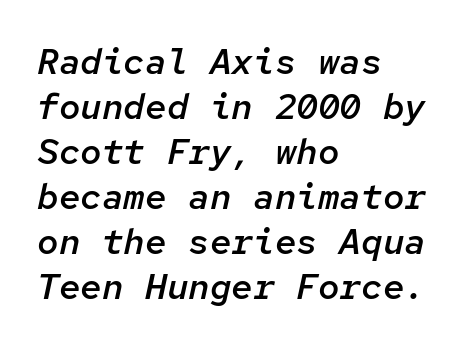
A typesetter would call this zero additional tracking. Unmarked baselines from the first word to the last. Looks like terminal output: every glyph gets an equal slot. Notice how descenders clear the ascenders below comfortably — that's standard leading. The paragraph has a hard left edge and a soft right edge. Firm but not heavy-handed strokes: this text is semibold.
